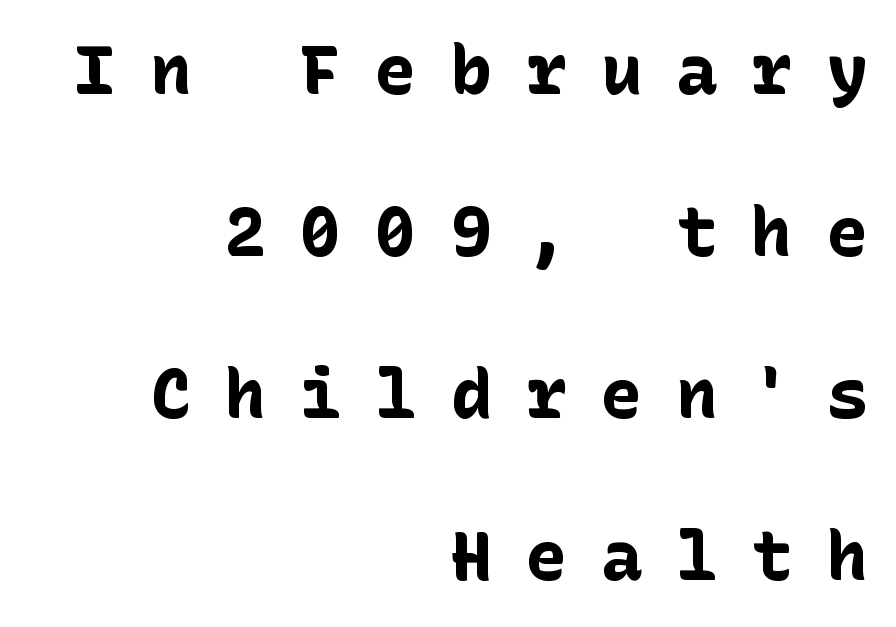
Q: Is the text bold? A: Yes.
Q: Is the text italic (slanted)? A: No, it is upright.
Q: Is the typeface a serif or a sans-serif typeface? A: Sans-serif.
Q: Is the text underlined? A: No.
Q: How is the paragraph aligned? A: Right-aligned.
Q: Is the spacing between letters normal or unusually wide? A: Unusually wide.
Q: Is the spacing between lines tight, normal or loose? A: Loose.
Q: Width (condensed, normal, or wide)? A: Normal.
Q: Stroke contrast? A: Low.
Q: x-height? A: Medium.
